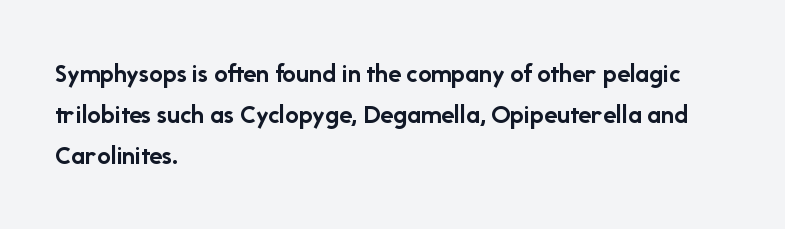
Line beginnings align vertically; line endings do not. Between one letter and the next there's only the usual sliver of space. Notice how descenders clear the ascenders below comfortably — that's standard leading. Does the lettering tilt? It doesn't — this is upright. Letters rest on an invisible, unmarked baseline.
